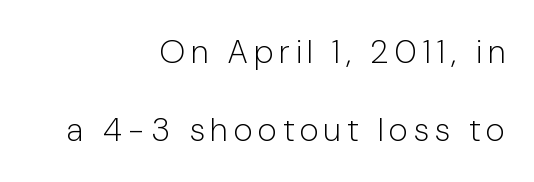
Leftover space on each line is placed entirely before the opening word. Compared with typical paragraphs, the rows here are farther apart. Quick note: not italic, upright. The glyphs in this specimen are sans serif.
